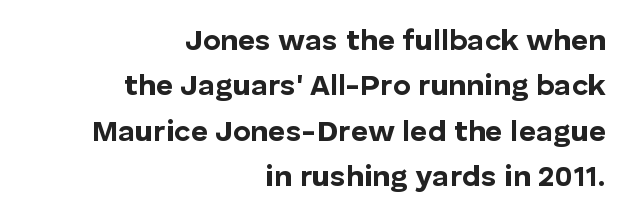
Q: Is the text bold? A: Yes.
Q: Is the text italic (slanted)? A: No, it is upright.
Q: Is the typeface a serif or a sans-serif typeface? A: Sans-serif.
Q: Is the text underlined? A: No.
Q: How is the paragraph aligned? A: Right-aligned.
Q: Is the spacing between letters normal or unusually wide? A: Normal.
Q: Is the spacing between lines tight, normal or loose? A: Normal.
Q: Width (condensed, normal, or wide)? A: Normal.
Q: Stroke contrast? A: Low.
Q: x-height? A: Medium.
Q: Monospaced? A: No.
